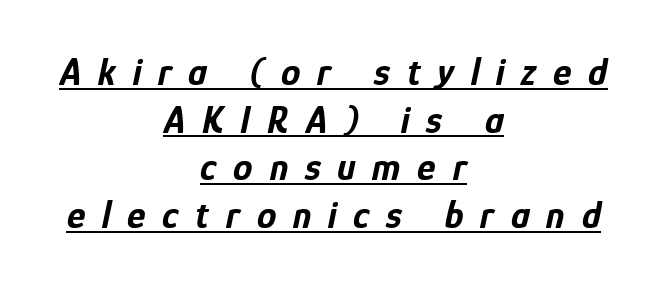
{"italic": "yes", "lean": "right", "slant_degrees": 12, "bold": "yes", "weight": "bold", "width": "condensed", "stroke_contrast": "low", "x_height": "medium", "monospaced": "no", "underline": "yes", "align": "center", "line_spacing_ratio": 1.22, "letter_spacing": "wide", "letter_spacing_em": 0.43, "glyph_px": 39}
